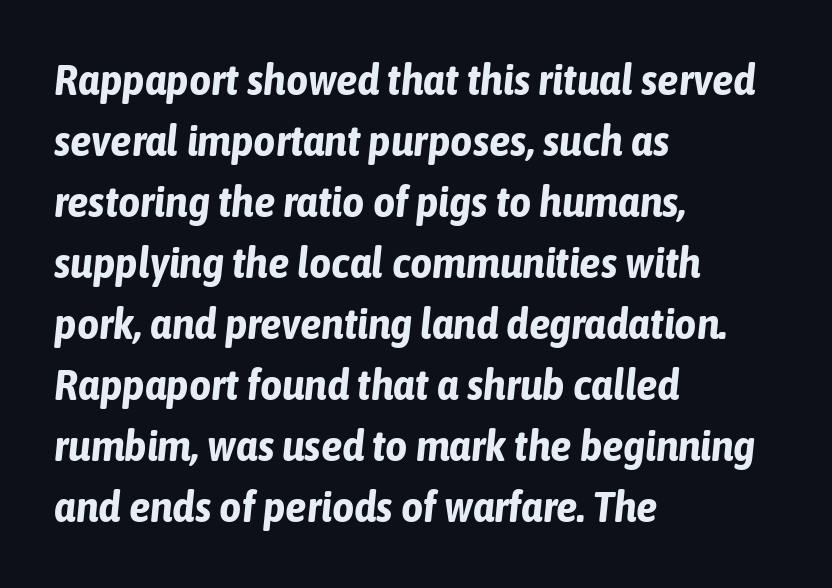
The image shows 43 px bold, condensed type, italic (leaning right); set left-aligned, normal line spacing (1.42x), normal letter spacing, not underlined; low stroke contrast and a medium x-height.
